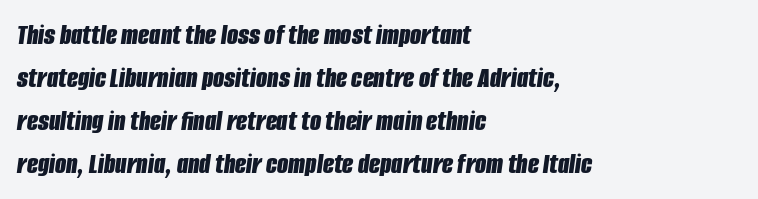
Q: Is the text bold? A: Yes.
Q: Is the text italic (slanted)? A: Yes, it leans right by about 8 degrees.
Q: Is the text underlined? A: No.
Q: How is the paragraph aligned? A: Left-aligned.
Q: Is the spacing between letters normal or unusually wide? A: Normal.
Q: Is the spacing between lines tight, normal or loose? A: Normal.
Q: Width (condensed, normal, or wide)? A: Condensed.
Q: Stroke contrast? A: Low.
Q: x-height? A: Large.
Q: Monospaced? A: No.
